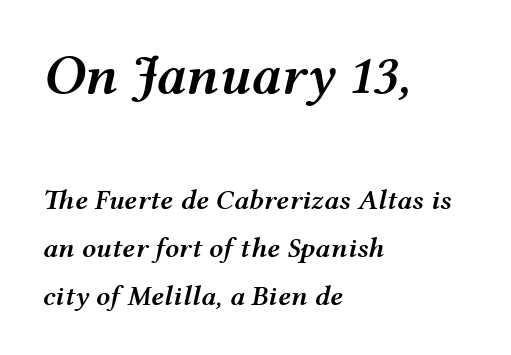
{"italic": "yes", "lean": "right", "slant_degrees": 12, "bold": "semi", "weight": "semibold", "width": "wide", "stroke_contrast": "medium", "x_height": "medium", "monospaced": "no", "underline": "no", "align": "left", "line_spacing_ratio": 1.72, "letter_spacing": "normal", "letter_spacing_em": 0.0, "larger_block": "first", "size_ratio": 2.0, "glyph_px": 56}
